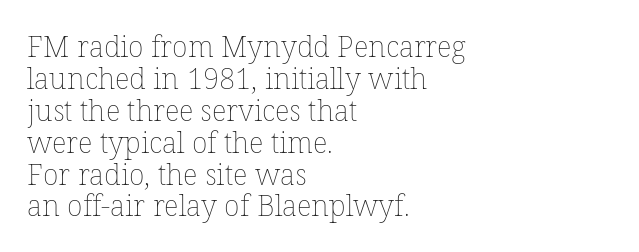
The image shows 29 px thin type, upright; set left-aligned, tight line spacing (1.1x), normal letter spacing, not underlined; low stroke contrast and a medium x-height.
